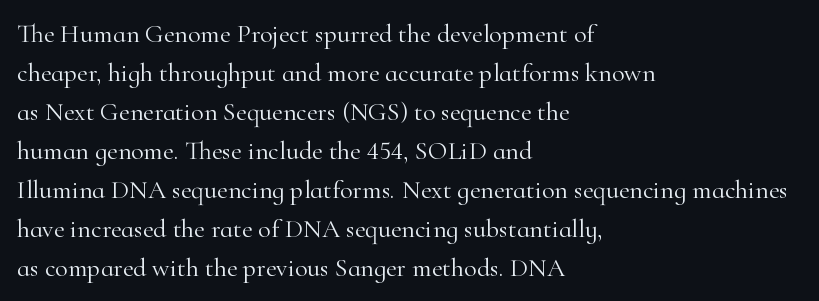
{"italic": "no", "bold": "no", "underline": "no", "align": "left", "line_spacing": "normal", "line_spacing_ratio": 1.5, "letter_spacing": "normal", "letter_spacing_em": 0.0, "glyph_px": 26}
